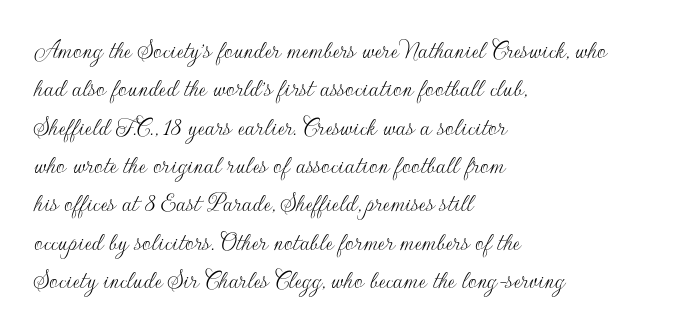
Q: Is the text bold? A: No.
Q: Is the text italic (slanted)? A: Yes.
Q: Is the text underlined? A: No.
Q: How is the paragraph aligned? A: Left-aligned.
Q: Is the spacing between letters normal or unusually wide? A: Normal.
Q: Is the spacing between lines tight, normal or loose? A: Normal.
